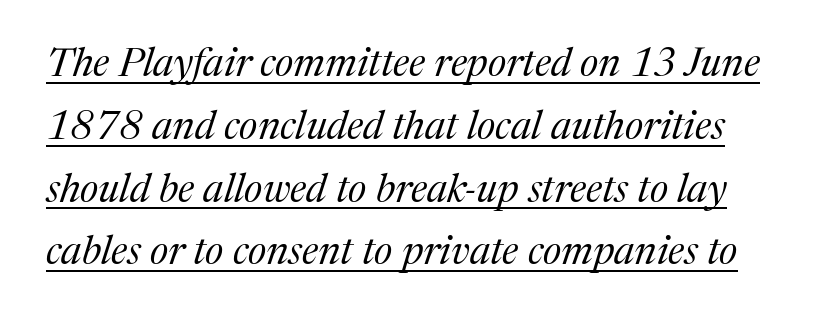
The image shows 40 px regular-weight serif type, italic (leaning right); set normal line spacing (1.57x), normal letter spacing, underlined; medium stroke contrast and a medium x-height.
